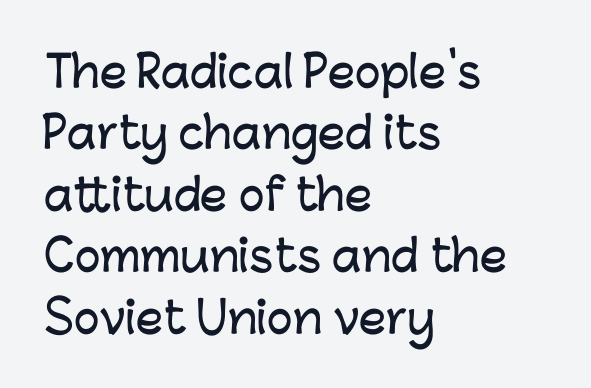
Spacing between characters is what you'd get straight out of the box. Looks like regular typesetting: each glyph gets only the width it needs. Notice how descenders clear the ascenders below comfortably — that's standard leading. Is the block centered? No — it sits flush against the left margin.
